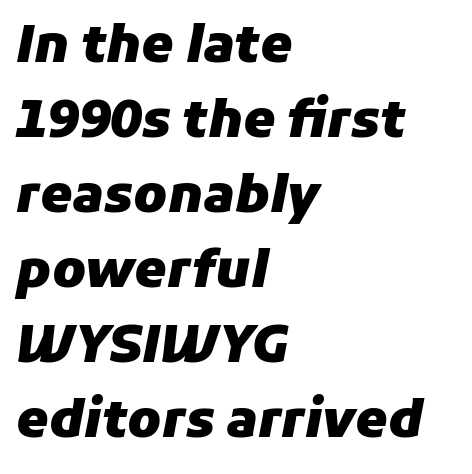
The image shows 51 px heavy type, italic (leaning right); set left-aligned, normal line spacing (1.47x), normal letter spacing, not underlined; low stroke contrast and a medium x-height.
